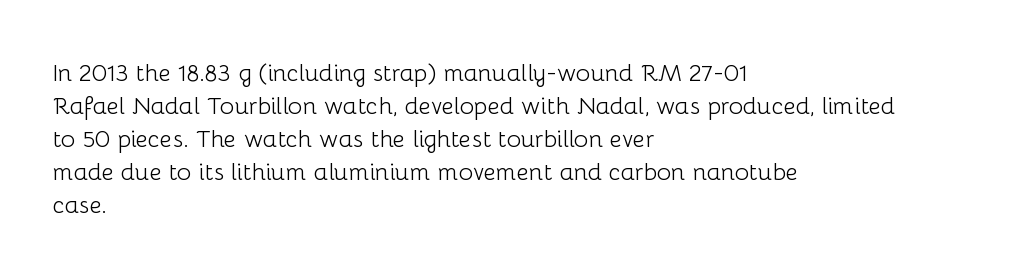
Q: Is the text bold? A: No.
Q: Is the text italic (slanted)? A: No, it is upright.
Q: Is the text underlined? A: No.
Q: How is the paragraph aligned? A: Left-aligned.
Q: Is the spacing between letters normal or unusually wide? A: Normal.
Q: Is the spacing between lines tight, normal or loose? A: Normal.
